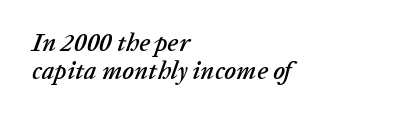
Q: Is the text italic (slanted)? A: Yes, it leans right by about 20 degrees.
Q: Is the text underlined? A: No.
Q: How is the paragraph aligned? A: Left-aligned.
Q: Is the spacing between letters normal or unusually wide? A: Normal.
Q: Is the spacing between lines tight, normal or loose? A: Tight.
